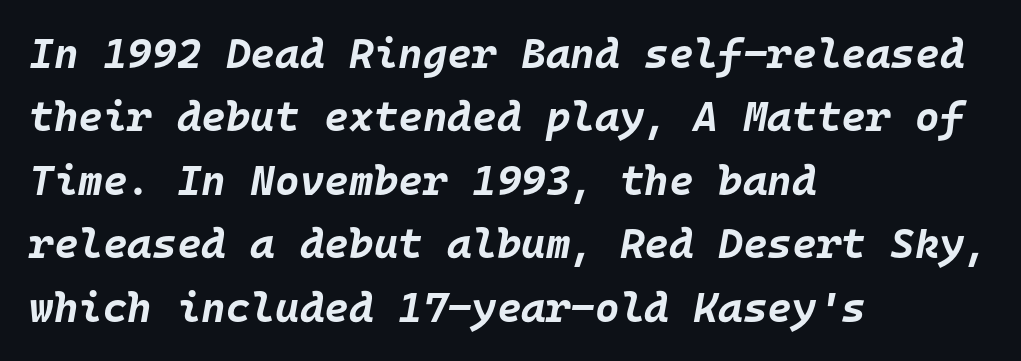
Q: Is the text bold? A: Yes.
Q: Is the text italic (slanted)? A: Yes, it leans right by about 10 degrees.
Q: Is the text underlined? A: No.
Q: How is the paragraph aligned? A: Left-aligned.
Q: Is the spacing between letters normal or unusually wide? A: Normal.
Q: Is the spacing between lines tight, normal or loose? A: Normal.
Q: Width (condensed, normal, or wide)? A: Normal.
Q: Stroke contrast? A: Low.
Q: x-height? A: Large.
Q: Monospaced? A: Yes.
